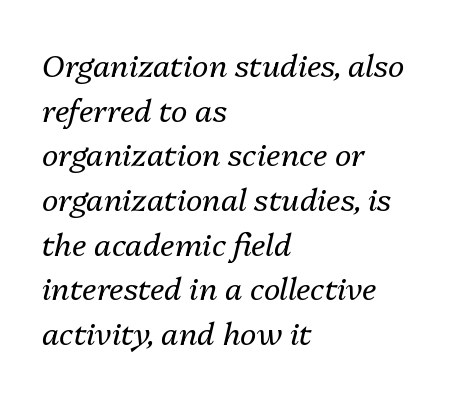
Q: Is the text bold? A: No.
Q: Is the text italic (slanted)? A: Yes, it leans right by about 13 degrees.
Q: Is the text underlined? A: No.
Q: How is the paragraph aligned? A: Left-aligned.
Q: Is the spacing between letters normal or unusually wide? A: Normal.
Q: Is the spacing between lines tight, normal or loose? A: Normal.
Q: Width (condensed, normal, or wide)? A: Normal.
Q: Stroke contrast? A: Medium.
Q: x-height? A: Medium.
Q: Monospaced? A: No.
